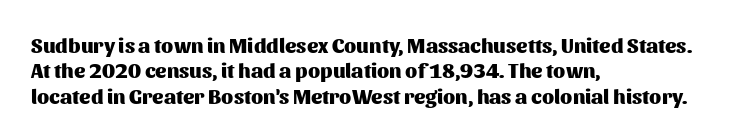
The image shows 21 px bold type, upright; set left-aligned, line spacing 1.21x, normal letter spacing, not underlined.
